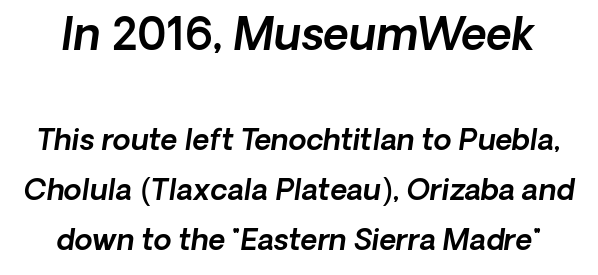
The image shows 44 px sans-serif type; set line spacing 1.72x, normal letter spacing, not underlined; the first (top) block is 1.52x larger; a medium x-height.
